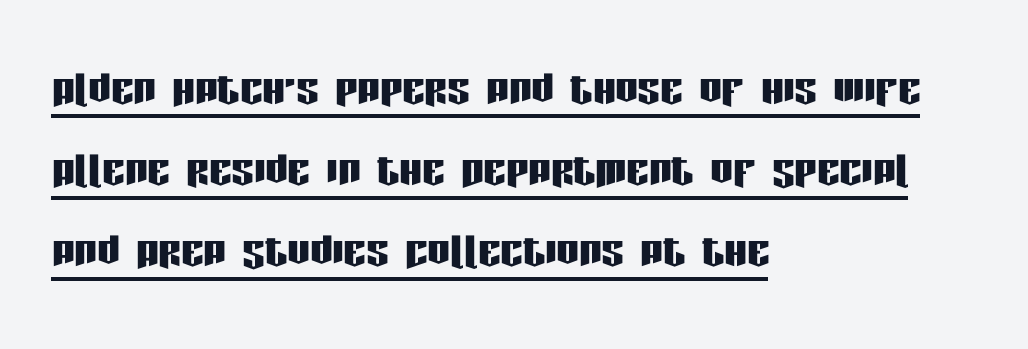
The image shows 56 px condensed sans-serif type, upright; set left-aligned, normal line spacing (1.45x), normal letter spacing, underlined; low stroke contrast and a large x-height.
